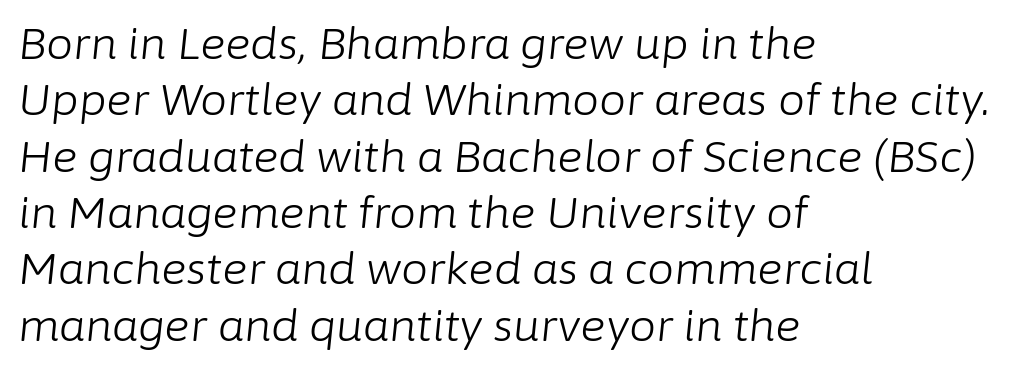
{"italic": "yes", "lean": "right", "slant_degrees": 6, "bold": "no", "weight": "light", "width": "normal", "stroke_contrast": "low", "x_height": "medium", "monospaced": "no", "underline": "no", "align": "left", "line_spacing": "normal", "line_spacing_ratio": 1.31, "letter_spacing": "normal", "letter_spacing_em": 0.0, "glyph_px": 43}
